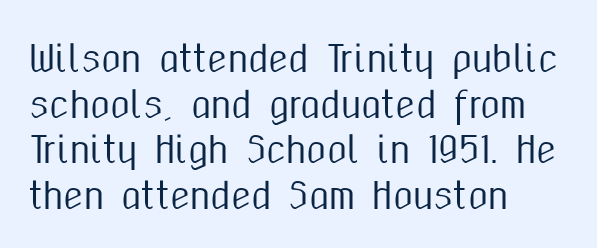
The image shows 36 px condensed sans-serif type, upright; set left-aligned, normal line spacing (1.27x), normal letter spacing, not underlined; medium stroke contrast and a medium x-height.
